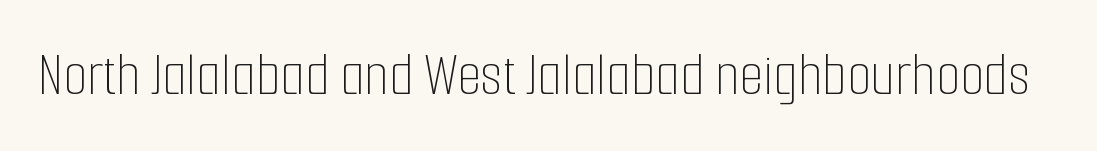
Q: Is the text bold? A: No.
Q: Is the text italic (slanted)? A: No, it is upright.
Q: Is the text underlined? A: No.
Q: Is the spacing between letters normal or unusually wide? A: Normal.
Q: Width (condensed, normal, or wide)? A: Condensed.
Q: Stroke contrast? A: Low.
Q: x-height? A: Medium.
Q: Monospaced? A: No.
